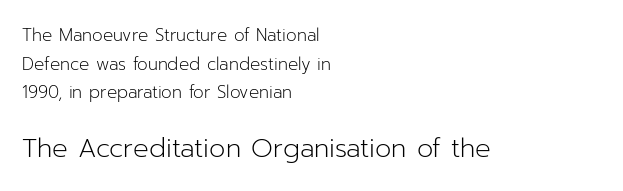
Q: Is the text bold? A: No.
Q: Is the text italic (slanted)? A: No, it is upright.
Q: Is the text underlined? A: No.
Q: How is the paragraph aligned? A: Left-aligned.
Q: Is the spacing between letters normal or unusually wide? A: Normal.
Q: Is the spacing between lines tight, normal or loose? A: Normal.
Q: Which block of text is set in a larger size, the first (top) or the second (bottom)? A: The second (bottom) one.
